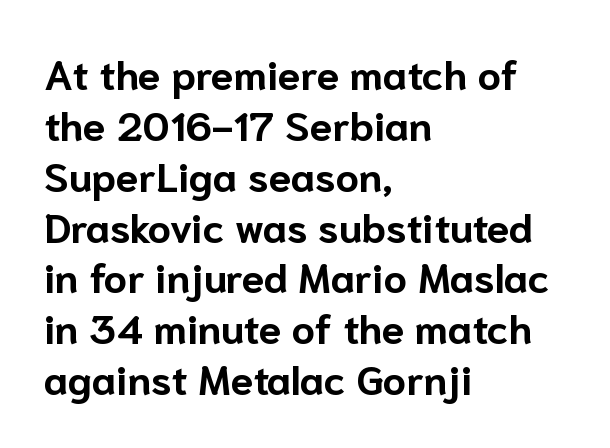
Is this a sans? Yes — the strokes have no serifs. Each word holds together tightly as a unit, with standard inter-letter gaps. Line beginnings align vertically; line endings do not. The rendering uses natural spacing where letterforms have individual widths.
